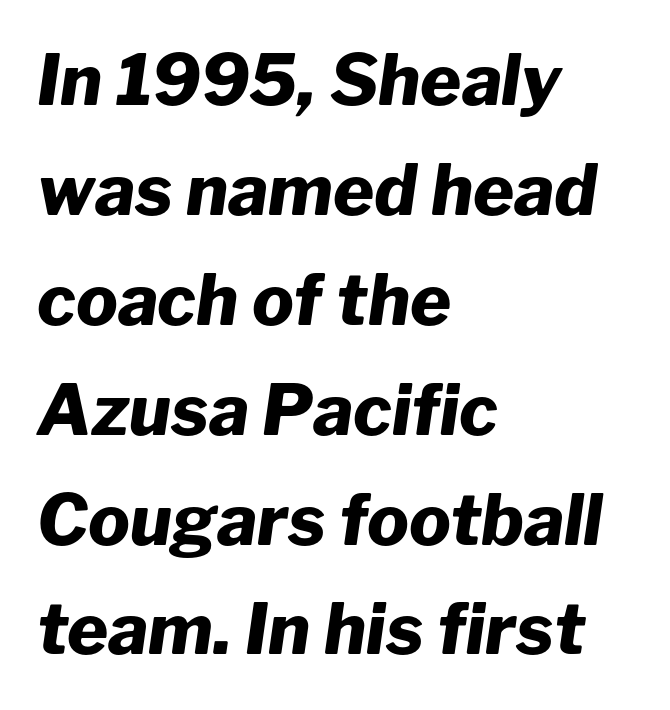
Rendered with sloped, italic letterforms. A typesetter would call this leading conventional body-copy spacing. One-word summary of the alignment: left. The baseline area is clear.
